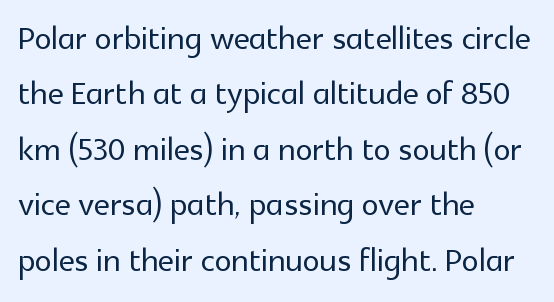
{"serif": "no", "italic": "no", "width": "normal", "x_height": "medium", "monospaced": "no", "underline": "no", "align": "left", "line_spacing": "normal", "line_spacing_ratio": 1.29, "letter_spacing": "normal", "letter_spacing_em": 0.0, "glyph_px": 43}
